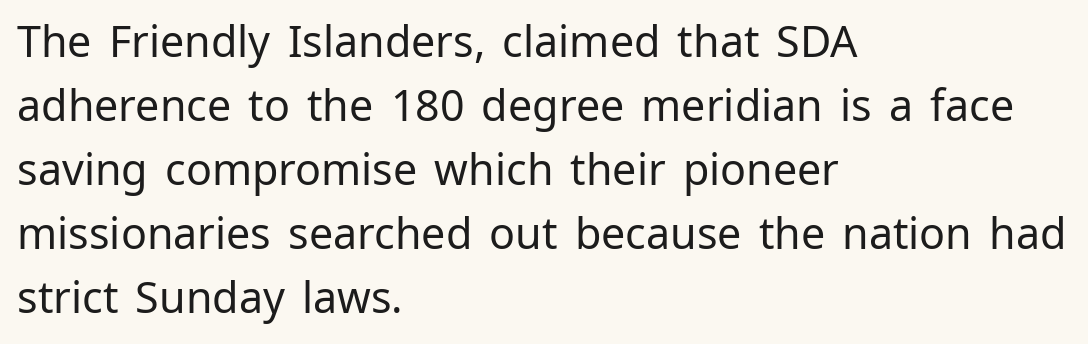
The image shows 43 px regular-weight sans-serif type, upright; set left-aligned, normal line spacing (1.49x), normal letter spacing, not underlined; low stroke contrast and a medium x-height.
